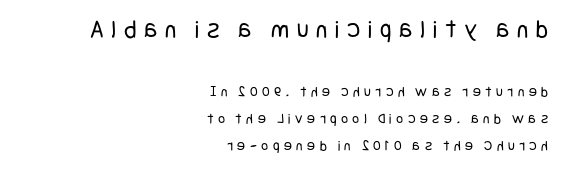
{"italic": "no", "bold": "no", "underline": "no", "align": "right", "line_spacing_ratio": 1.8, "letter_spacing": "wide", "letter_spacing_em": 0.3, "larger_block": "first", "size_ratio": 1.73, "glyph_px": 26}
